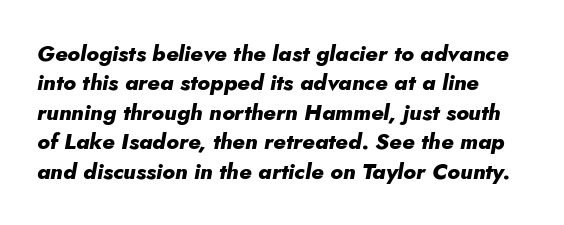
Q: Is the text bold? A: Yes.
Q: Is the text italic (slanted)? A: Yes, it leans right by about 10 degrees.
Q: Is the text underlined? A: No.
Q: Is the spacing between letters normal or unusually wide? A: Normal.
Q: Is the spacing between lines tight, normal or loose? A: Normal.
